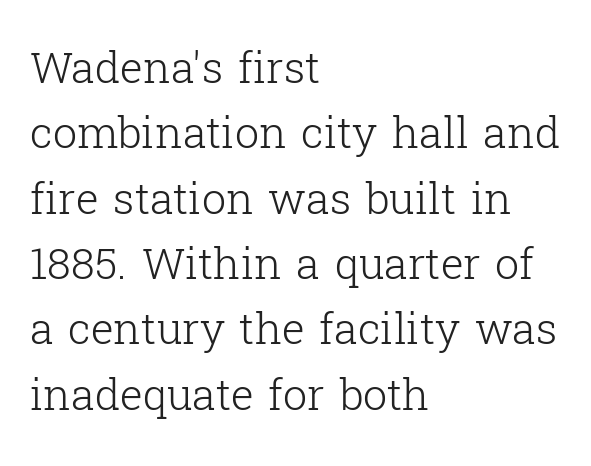
The letters look calm and open, with moderate or lighter stems. Glyph-to-glyph distance matches everyday printed text. The paragraph has a hard left edge and a soft right edge. Character widths vary here, with narrow letters taking less room than wide ones. The typeface chosen for these lines features serifs. Tall strokes in this sample are plumb rather than angled.
